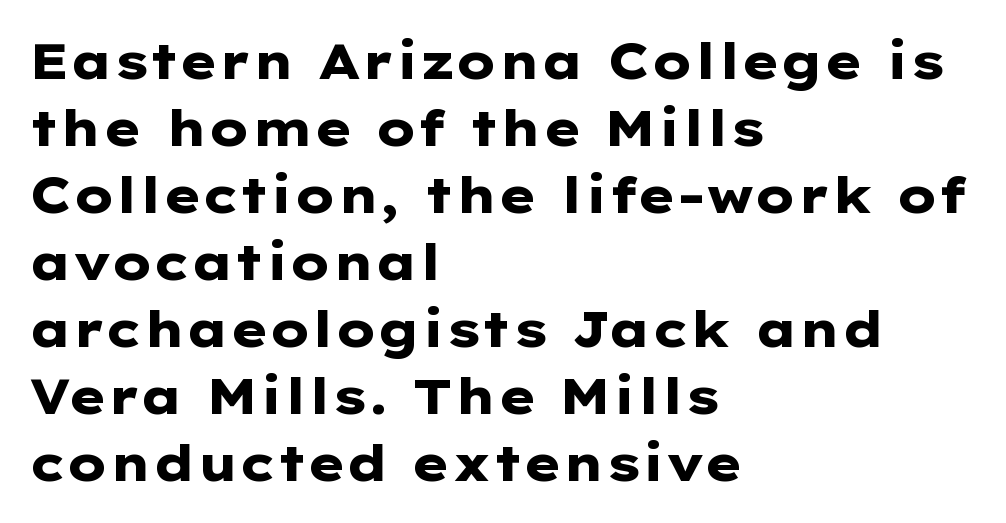
A typesetter would call this zero additional tracking. Note the varied advance widths — an 'i' is clearly narrower than an 'm'. I'd describe the lettering as bold — thick and assertive. Designer's note — italics off, roman on. Where is the straight margin? On the left.
